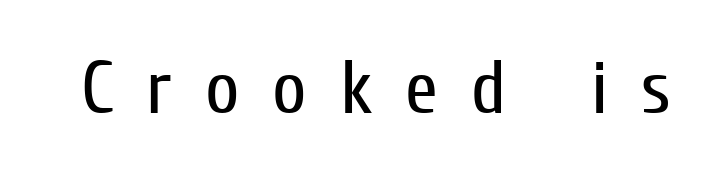
Q: Is the text bold? A: No.
Q: Is the text italic (slanted)? A: No, it is upright.
Q: Is the typeface a serif or a sans-serif typeface? A: Sans-serif.
Q: Is the text underlined? A: No.
Q: Is the spacing between letters normal or unusually wide? A: Unusually wide.
Q: Width (condensed, normal, or wide)? A: Condensed.
Q: Stroke contrast? A: Low.
Q: x-height? A: Medium.
Q: Monospaced? A: No.
